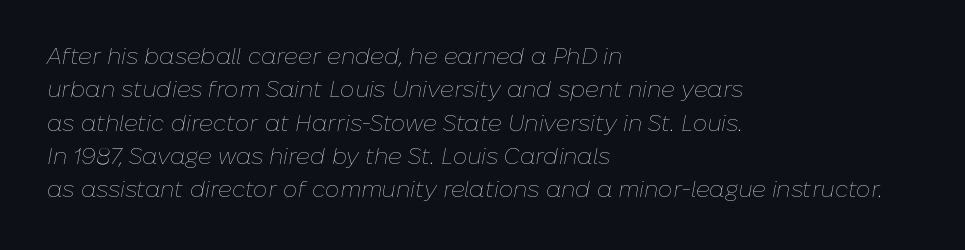
Q: Is the text bold? A: No.
Q: Is the text italic (slanted)? A: Yes, it leans right by about 10 degrees.
Q: Is the text underlined? A: No.
Q: How is the paragraph aligned? A: Left-aligned.
Q: Is the spacing between letters normal or unusually wide? A: Normal.
Q: Is the spacing between lines tight, normal or loose? A: Normal.
